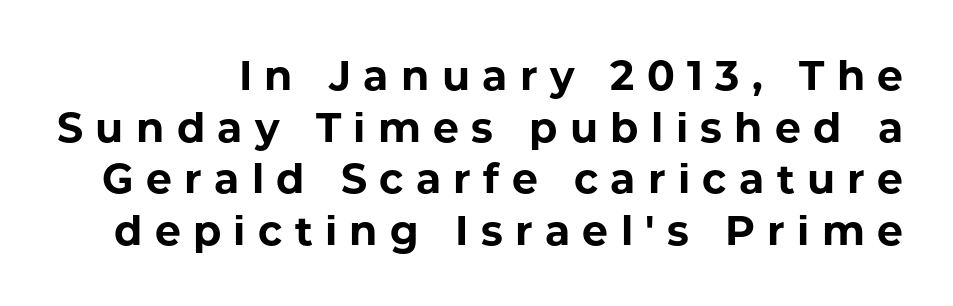
{"serif": "no", "italic": "no", "bold": "yes", "weight": "bold", "width": "normal", "stroke_contrast": "low", "x_height": "medium", "monospaced": "no", "underline": "no", "line_spacing": "normal", "line_spacing_ratio": 1.26, "letter_spacing": "wide", "letter_spacing_em": 0.3, "glyph_px": 41}
